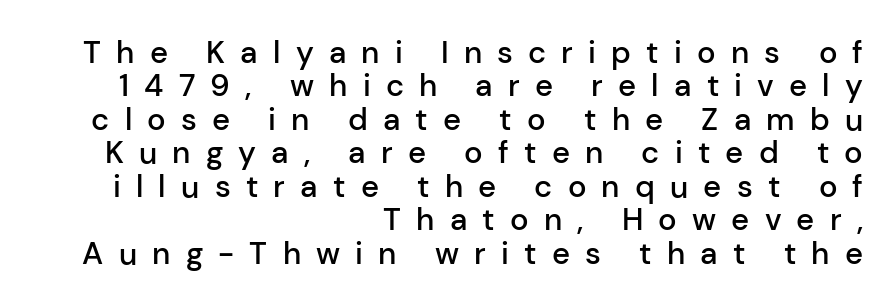
{"serif": "no", "italic": "no", "bold": "semi", "weight": "semibold", "width": "normal", "stroke_contrast": "low", "x_height": "medium", "monospaced": "no", "underline": "no", "align": "right", "line_spacing": "tight", "line_spacing_ratio": 1.08, "letter_spacing": "wide", "letter_spacing_em": 0.49, "glyph_px": 31}
